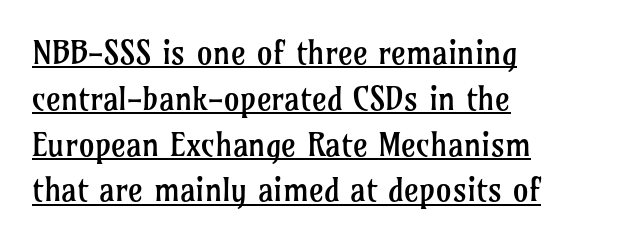
Q: Is the text bold? A: No.
Q: Is the text italic (slanted)? A: No, it is upright.
Q: Is the typeface a serif or a sans-serif typeface? A: Serif.
Q: Is the text underlined? A: Yes.
Q: How is the paragraph aligned? A: Left-aligned.
Q: Is the spacing between letters normal or unusually wide? A: Normal.
Q: Is the spacing between lines tight, normal or loose? A: Normal.
Q: Width (condensed, normal, or wide)? A: Normal.
Q: Stroke contrast? A: Low.
Q: x-height? A: Medium.
Q: Monospaced? A: No.
